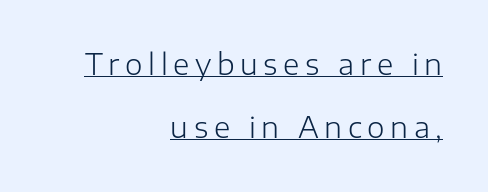
The image shows 28 px light sans-serif type, upright; set right-aligned, loose line spacing (2.26x), unusually wide letter spacing (+0.2 em), underlined; low stroke contrast and a medium x-height.
